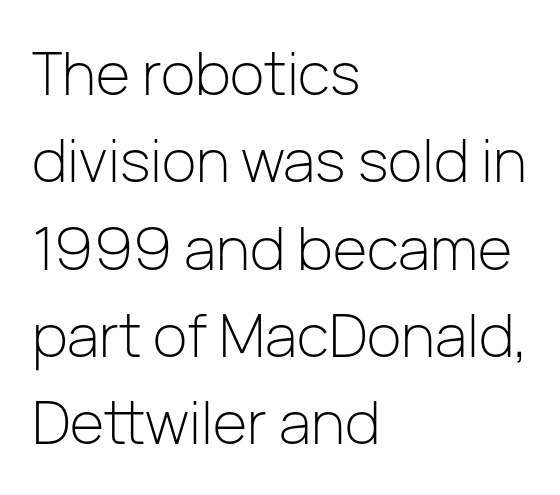
Stroke thickness stays within the range of a standard reading face or lighter. The leading is moderate, giving the passage an even texture. To sum up the face: it is a sans, with no serifs. If you drew a line through each stem, it would be perfectly vertical. Every row of glyphs begins at an identical x-position on the left.
